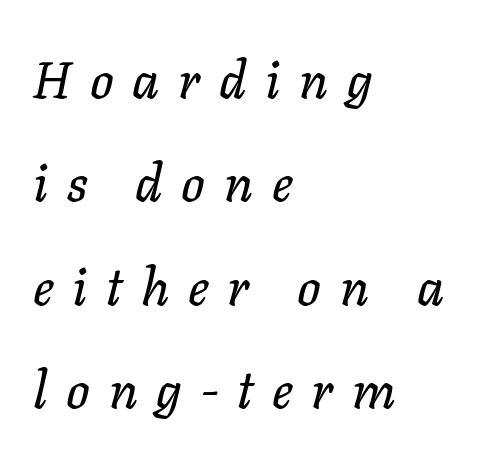
A great deal of white space separates one row of letters from the next. Quick note: underline off. Looking at the ascenders, they clearly lean. The letters are spread apart with noticeably loose tracking.
